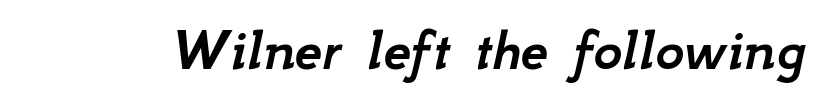
{"italic": "yes", "lean": "right", "slant_degrees": 12, "width": "normal", "stroke_contrast": "low", "x_height": "small", "monospaced": "no", "underline": "no", "letter_spacing": "normal", "letter_spacing_em": 0.0, "glyph_px": 62}
